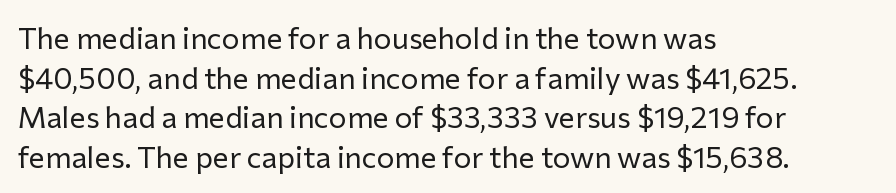
{"serif": "no", "italic": "no", "bold": "no", "weight": "regular", "width": "normal", "stroke_contrast": "low", "x_height": "medium", "monospaced": "no", "underline": "no", "align": "left", "line_spacing": "normal", "line_spacing_ratio": 1.32, "letter_spacing": "normal", "letter_spacing_em": 0.0, "glyph_px": 30}
